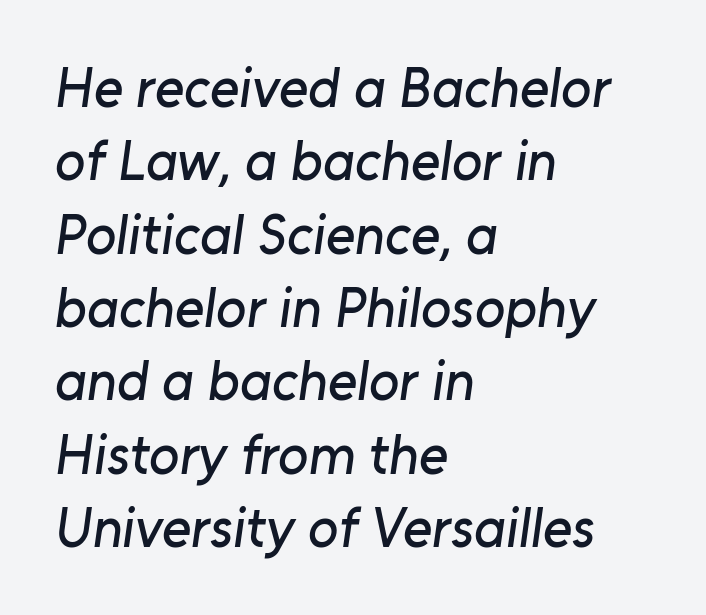
The rendering keeps characters at their native spacing. I'd call this a sans setting — the letters go barefoot. These lines sit exactly where default settings would place them. A clean baseline with only descenders dipping below it.
